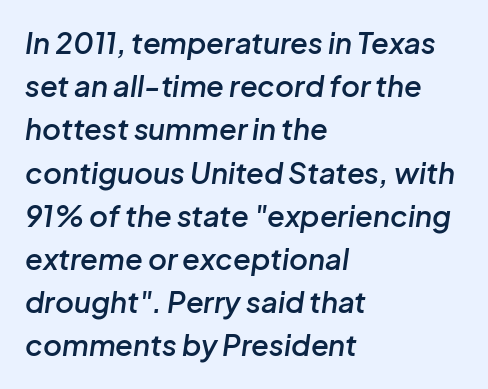
Q: Is the text bold? A: Semi-bold.
Q: Is the text italic (slanted)? A: Yes, it leans right by about 8 degrees.
Q: Is the text underlined? A: No.
Q: How is the paragraph aligned? A: Left-aligned.
Q: Is the spacing between letters normal or unusually wide? A: Normal.
Q: Is the spacing between lines tight, normal or loose? A: Normal.
Q: Width (condensed, normal, or wide)? A: Normal.
Q: Stroke contrast? A: Low.
Q: x-height? A: Medium.
Q: Monospaced? A: No.
